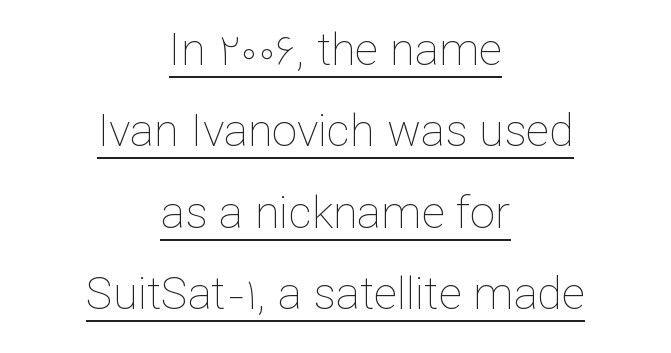
Q: Is the text bold? A: No.
Q: Is the text italic (slanted)? A: No, it is upright.
Q: Is the text underlined? A: Yes.
Q: How is the paragraph aligned? A: Centered.
Q: Is the spacing between letters normal or unusually wide? A: Normal.
Q: Width (condensed, normal, or wide)? A: Normal.
Q: Stroke contrast? A: Low.
Q: x-height? A: Medium.
Q: Monospaced? A: No.
